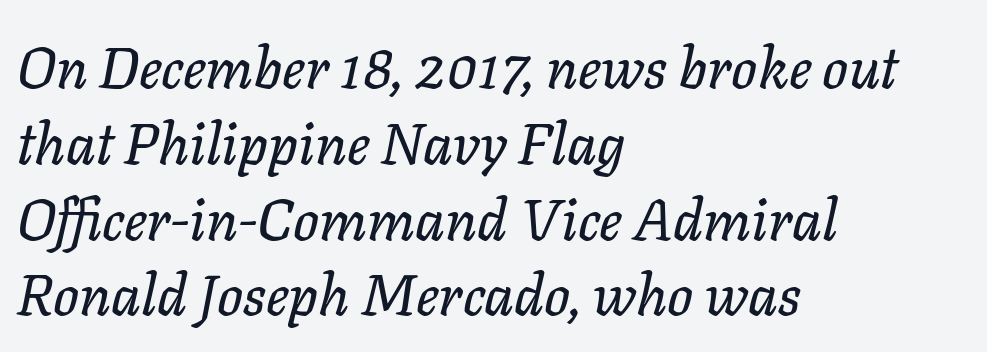
The image shows 57 px text type, italic (leaning right); set left-aligned, normal line spacing (1.33x), normal letter spacing, not underlined; low stroke contrast and a medium x-height.
